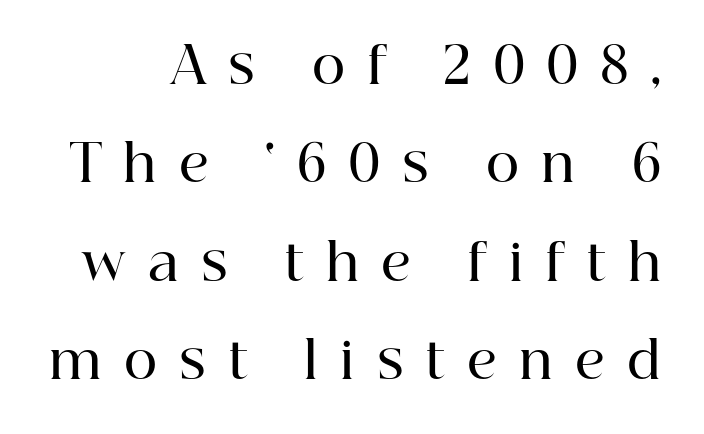
Q: Is the text bold? A: Semi-bold.
Q: Is the text italic (slanted)? A: No, it is upright.
Q: Is the typeface a serif or a sans-serif typeface? A: Serif.
Q: Is the text underlined? A: No.
Q: Is the spacing between letters normal or unusually wide? A: Unusually wide.
Q: Is the spacing between lines tight, normal or loose? A: Loose.
Q: Width (condensed, normal, or wide)? A: Normal.
Q: Stroke contrast? A: High.
Q: x-height? A: Medium.
Q: Monospaced? A: No.
